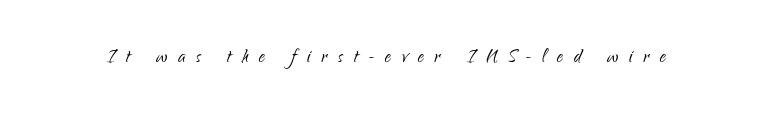
The letters look calm and open, with moderate or lighter stems. The passage shown has open, widely tracked lettering throughout. The baseline area is clear.
